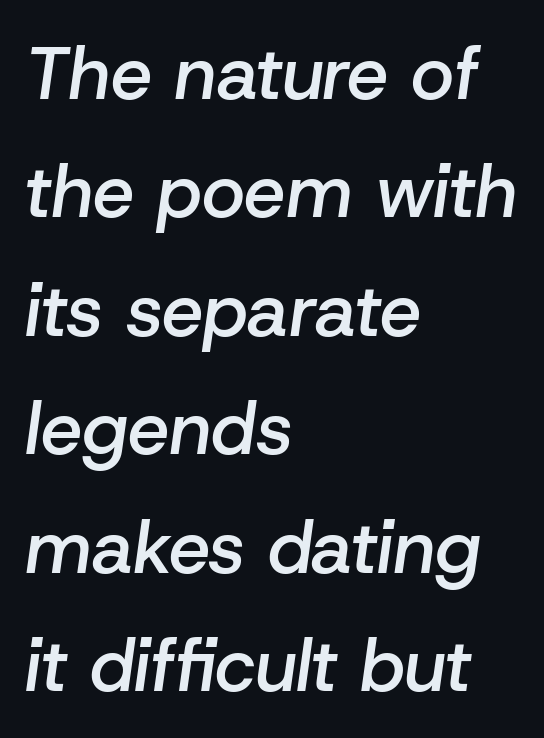
{"italic": "yes", "lean": "right", "slant_degrees": 8, "bold": "semi", "weight": "semibold", "width": "normal", "stroke_contrast": "low", "x_height": "medium", "monospaced": "no", "underline": "no", "align": "left", "line_spacing": "normal", "line_spacing_ratio": 1.6, "letter_spacing": "normal", "letter_spacing_em": 0.0, "glyph_px": 74}
